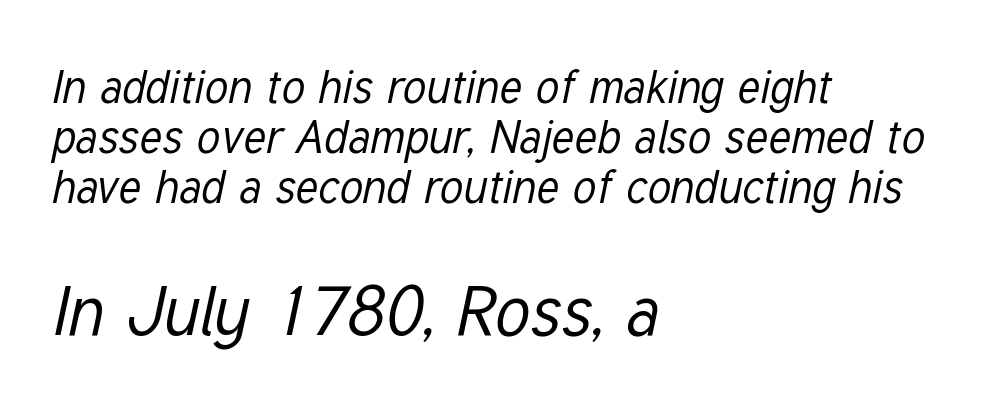
The image shows 69 px regular-weight, condensed type, italic (leaning right); set left-aligned, tight line spacing (1.09x), normal letter spacing, not underlined; the second (bottom) block is 1.5x larger; low stroke contrast and a medium x-height.
